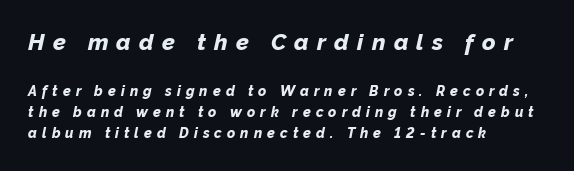
Q: Is the text bold? A: Yes.
Q: Is the text italic (slanted)? A: Yes, it leans right by about 12 degrees.
Q: Is the text underlined? A: No.
Q: How is the paragraph aligned? A: Left-aligned.
Q: Is the spacing between letters normal or unusually wide? A: Unusually wide.
Q: Is the spacing between lines tight, normal or loose? A: Normal.
Q: Which block of text is set in a larger size, the first (top) or the second (bottom)? A: The first (top) one.
